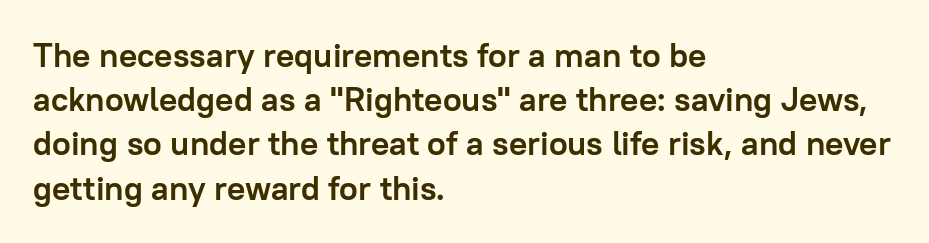
{"serif": "no", "italic": "no", "bold": "yes", "weight": "semibold", "width": "normal", "stroke_contrast": "low", "x_height": "medium", "monospaced": "no", "underline": "no", "align": "left", "line_spacing": "normal", "line_spacing_ratio": 1.3, "letter_spacing": "normal", "letter_spacing_em": 0.0, "glyph_px": 34}
